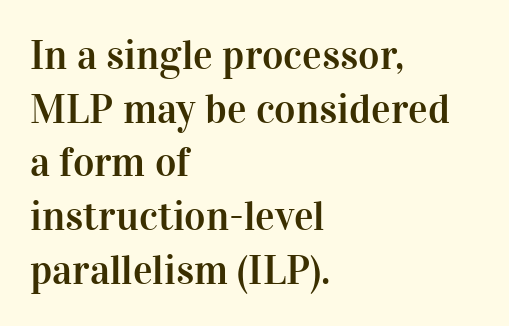
Q: Is the text italic (slanted)? A: No, it is upright.
Q: Is the typeface a serif or a sans-serif typeface? A: Serif.
Q: Is the text underlined? A: No.
Q: How is the paragraph aligned? A: Left-aligned.
Q: Is the spacing between letters normal or unusually wide? A: Normal.
Q: Is the spacing between lines tight, normal or loose? A: Normal.
Q: Width (condensed, normal, or wide)? A: Normal.
Q: Stroke contrast? A: High.
Q: x-height? A: Medium.
Q: Monospaced? A: No.
